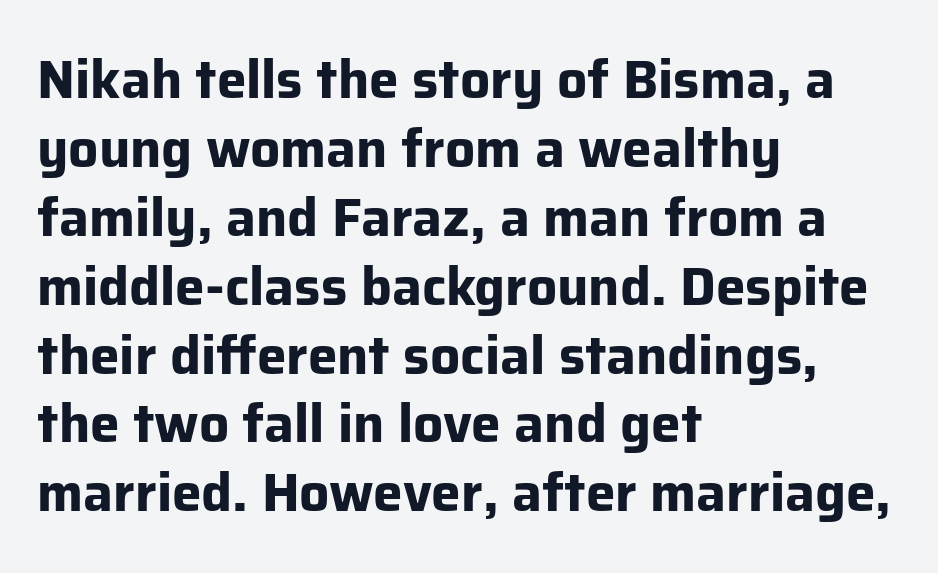
The image shows 53 px bold sans-serif type, upright; set left-aligned, normal line spacing (1.3x), normal letter spacing, not underlined; low stroke contrast and a medium x-height.
